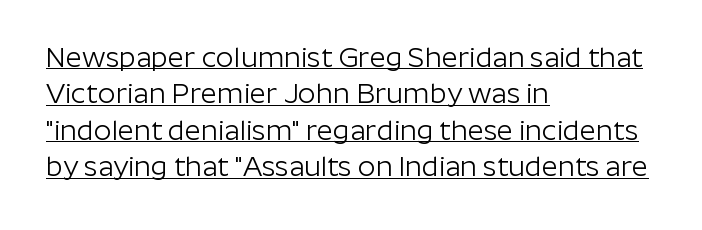
In terms of letterspacing, this is plain default setting. Is this a sans? Yes — the strokes have no serifs. Is the type heavy? It reads as light-to-regular instead. Nope, not italic — everything's standing straight.
